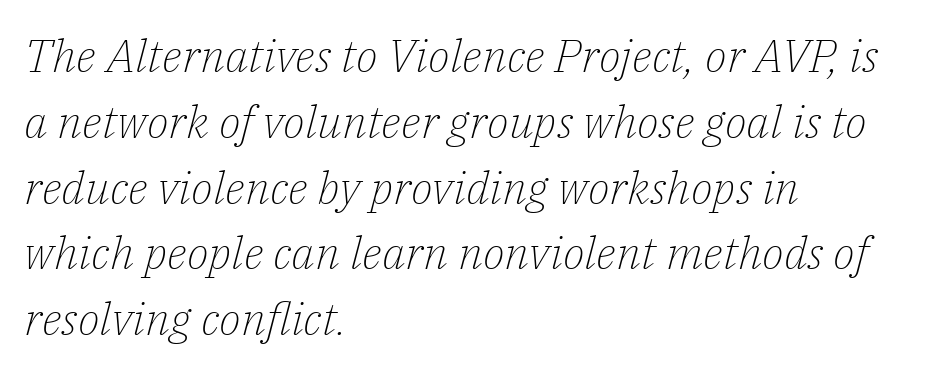
The image shows 46 px light serif type, italic (leaning right); set left-aligned, normal line spacing (1.43x), normal letter spacing, not underlined; low stroke contrast and a medium x-height.
